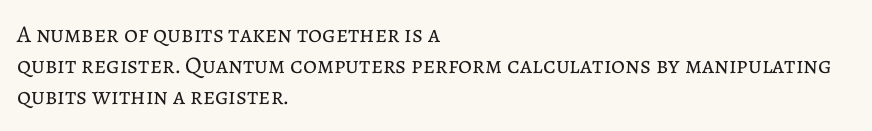
The ragged edge is on the right, which tells us the setting is flush left. The passage shown is not underscored anywhere. These lines were composed using upright roman letters. This sample uses plain, unmodified letter spacing. Reading down the column, the eye jumps a familiar distance to each next line.
